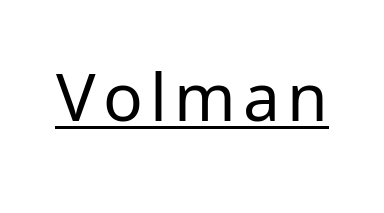
Varying glyph widths throughout — classic text-font behaviour. Check where the strokes stop: nothing finishes them off — pure sans. The letters stand upright; this is a roman face. What decoration does the sample have? An underline.
